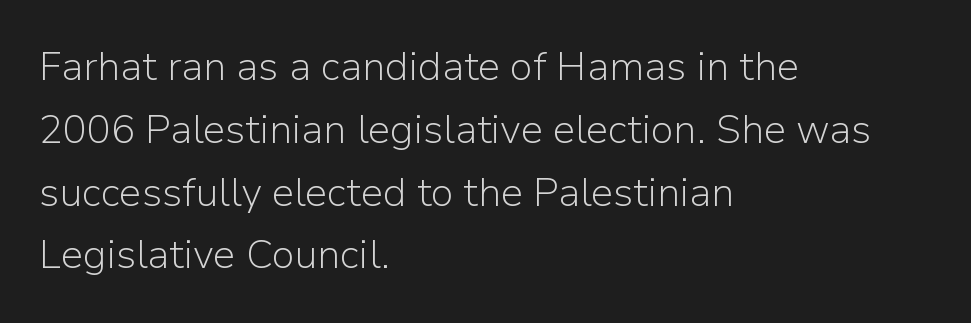
The image shows 40 px light sans-serif type, upright; set left-aligned, normal line spacing (1.57x), normal letter spacing, not underlined; low stroke contrast and a medium x-height.
